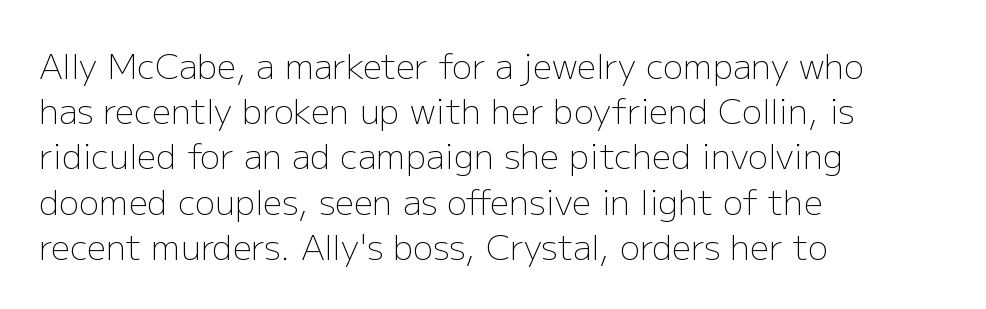
{"serif": "no", "italic": "no", "bold": "no", "weight": "light", "width": "normal", "stroke_contrast": "low", "x_height": "medium", "monospaced": "no", "underline": "no", "align": "left", "line_spacing": "normal", "line_spacing_ratio": 1.33, "letter_spacing": "normal", "letter_spacing_em": 0.0, "glyph_px": 34}
